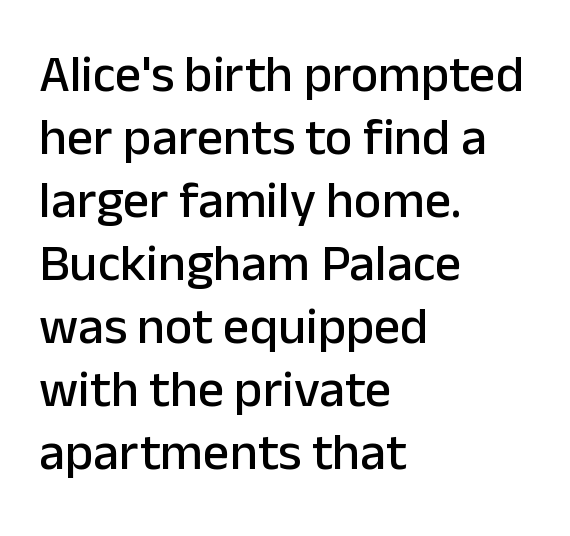
{"serif": "no", "italic": "no", "width": "normal", "stroke_contrast": "low", "x_height": "medium", "monospaced": "no", "underline": "no", "align": "left", "line_spacing_ratio": 1.21, "letter_spacing": "normal", "letter_spacing_em": 0.0, "glyph_px": 52}
